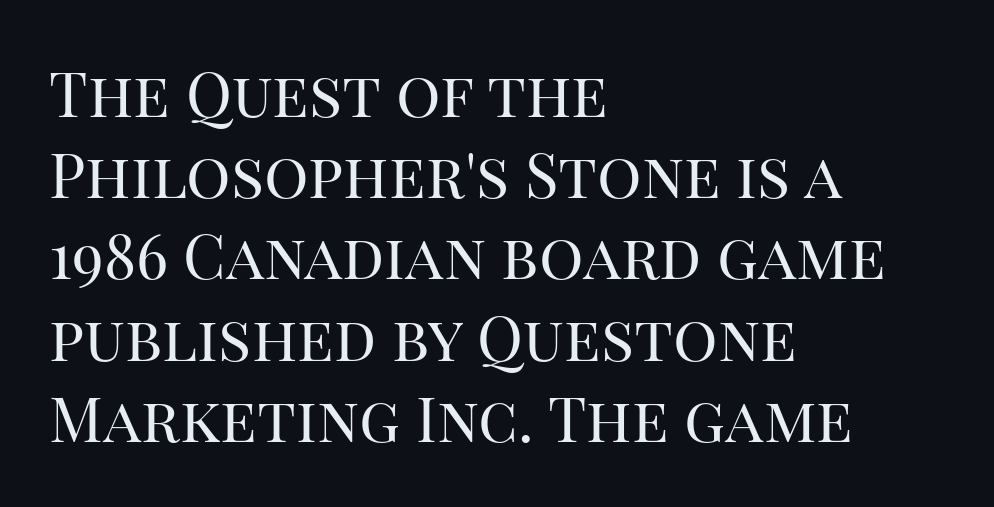
{"serif": "yes", "italic": "no", "bold": "no", "weight": "regular", "width": "normal", "stroke_contrast": "high", "x_height": "large", "monospaced": "no", "underline": "no", "align": "left", "line_spacing": "normal", "line_spacing_ratio": 1.31, "letter_spacing": "normal", "letter_spacing_em": 0.0, "glyph_px": 62}
